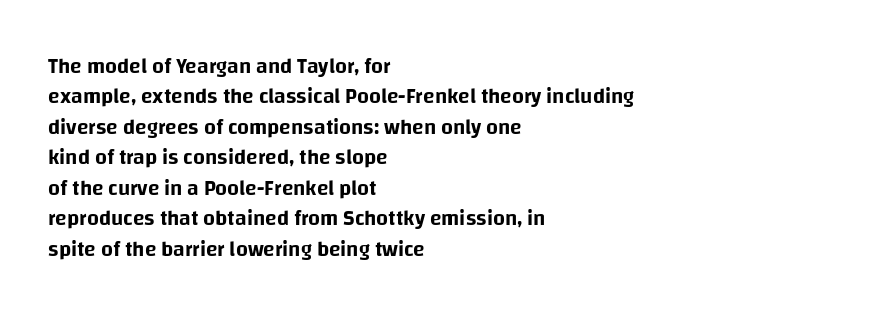
Q: Is the text italic (slanted)? A: No, it is upright.
Q: Is the text underlined? A: No.
Q: How is the paragraph aligned? A: Left-aligned.
Q: Is the spacing between letters normal or unusually wide? A: Normal.
Q: Is the spacing between lines tight, normal or loose? A: Normal.
